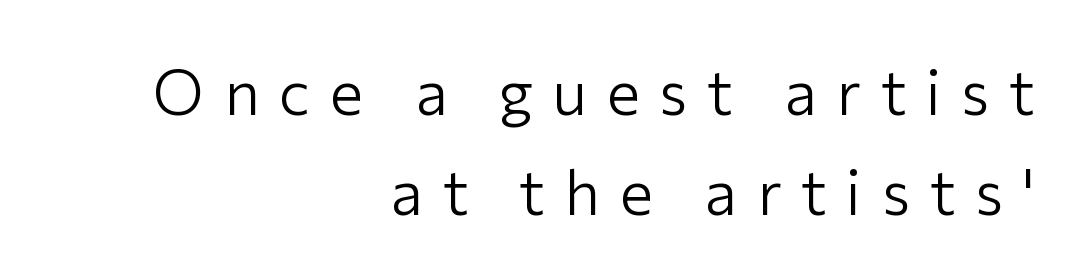
The image shows 63 px light sans-serif type, upright; set right-aligned, normal line spacing (1.59x), unusually wide letter spacing (+0.31 em), not underlined; low stroke contrast and a medium x-height.
